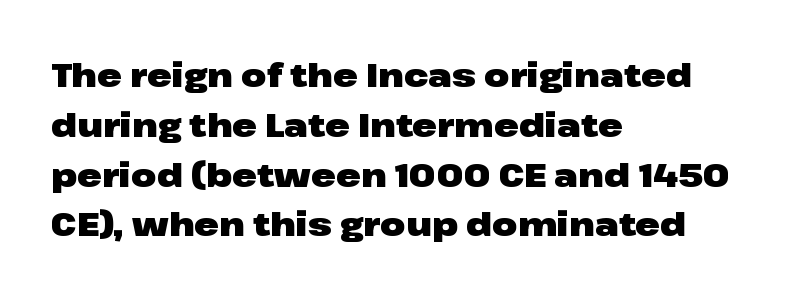
The image shows 33 px heavy, wide sans-serif type, upright; set left-aligned, normal line spacing (1.51x), normal letter spacing, not underlined; low stroke contrast and a medium x-height.
